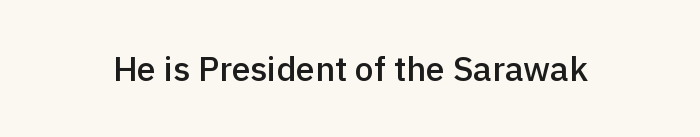
Underline: absent. Ascenders rise straight up at ninety degrees. On the weight axis this lands at semibold, roughly 600. Here the designer chose a conventional face with non-uniform glyph widths.
